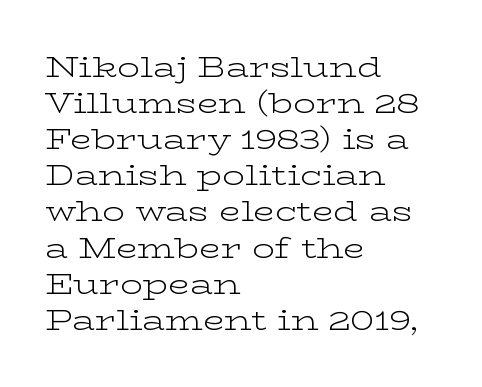
Horizontally, the lines are justified to the leading edge only. Each letter keeps its own natural width here, so spacing adapts to shape. Nope, not italic — everything's standing straight. Glance below the letters and you will spot only blank space.
